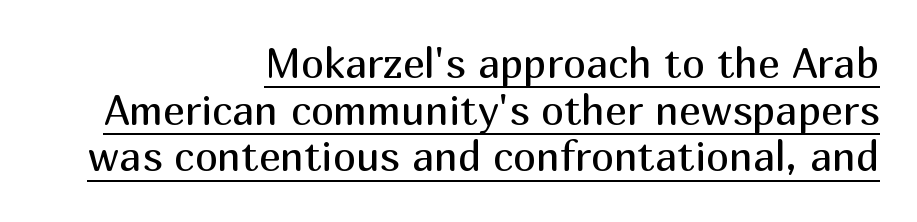
{"serif": "no", "italic": "no", "bold": "no", "weight": "regular", "width": "normal", "stroke_contrast": "medium", "x_height": "medium", "monospaced": "no", "underline": "yes", "align": "right", "line_spacing": "tight", "line_spacing_ratio": 1.14, "letter_spacing": "normal", "letter_spacing_em": 0.0, "glyph_px": 41}
